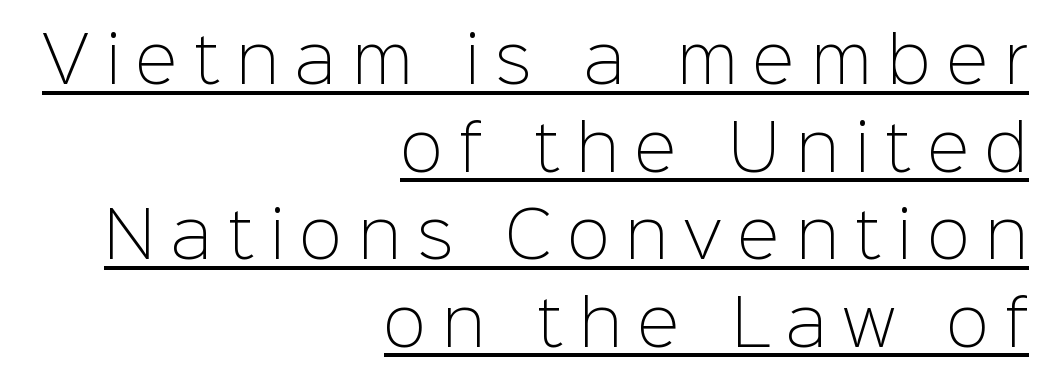
{"serif": "no", "italic": "no", "bold": "no", "weight": "light", "width": "normal", "stroke_contrast": "low", "x_height": "medium", "monospaced": "no", "underline": "yes", "align": "right", "line_spacing": "normal", "line_spacing_ratio": 1.39, "letter_spacing": "wide", "letter_spacing_em": 0.26, "glyph_px": 63}
